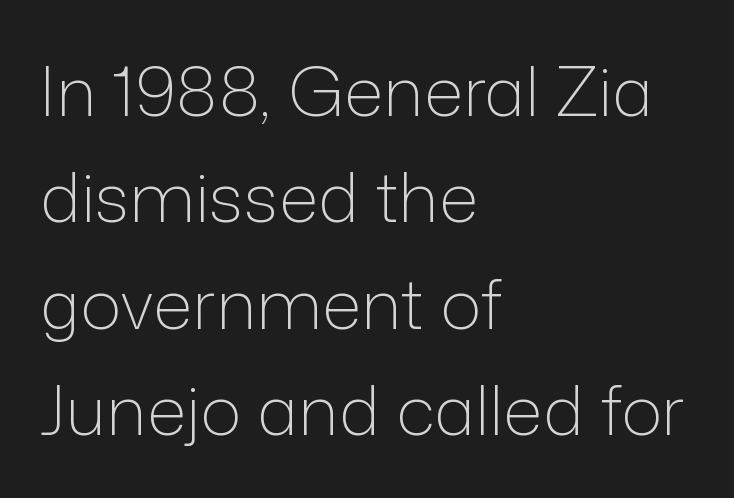
The type family on display is of the sans-serif kind. Observe the ordinary spacing: letters are neighbours, not strangers. A typesetter would call this proportional, since set widths differ per character. Every row of glyphs begins at an identical x-position on the left. Weight: regular or lighter.
